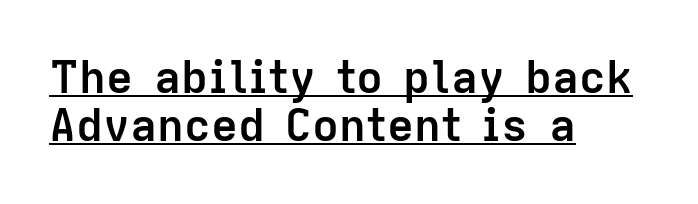
Each line starts at the same left margin while the right side varies. This rendering features underlined lettering. Ascenders rise straight up at ninety degrees. In terms of weight, the rendering is a true, heavy bold. Here the designer chose a conventional face with non-uniform glyph widths. Each word holds together tightly as a unit, with standard inter-letter gaps.
